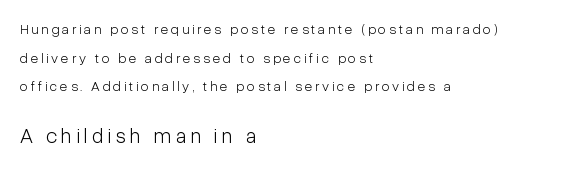
Q: Is the text bold? A: No.
Q: Is the text italic (slanted)? A: No, it is upright.
Q: Is the text underlined? A: No.
Q: How is the paragraph aligned? A: Left-aligned.
Q: Is the spacing between letters normal or unusually wide? A: Unusually wide.
Q: Is the spacing between lines tight, normal or loose? A: Loose.
Q: Which block of text is set in a larger size, the first (top) or the second (bottom)? A: The second (bottom) one.
